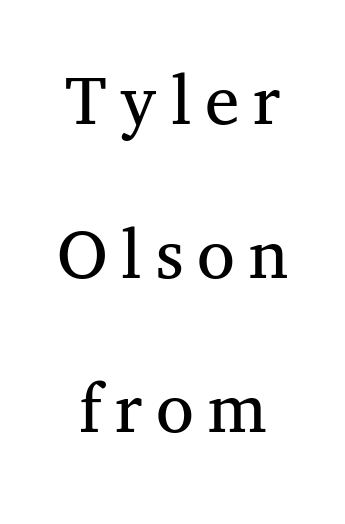
Stems here are at most as thick as an everyday book face. These lines stand farther apart than default settings would place them. Check where the strokes stop: tiny serifs finish them off. Check under the words: just untouched page.
